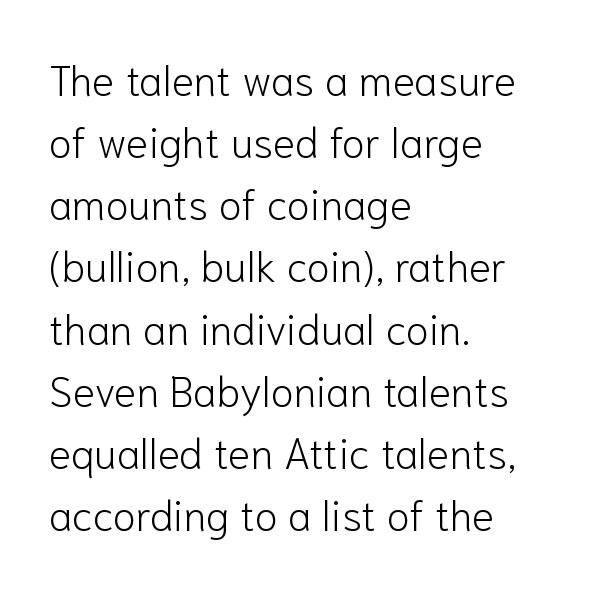
Is this a sans? Yes — the strokes have no serifs. Rendered with straight, roman letterforms. The face looks like a standard text weight, possibly lighter. Short and long lines alike share a common starting point at left. What's the leading like? Ordinary, nothing unusual. The passage shown is typed in a proportional face where columns would drift.
